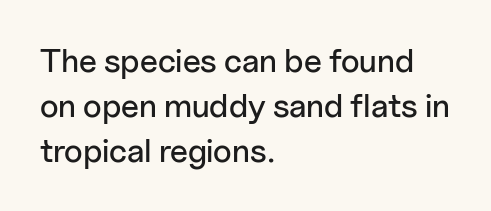
The image shows 33 px sans-serif type, upright; set left-aligned, normal line spacing (1.37x), normal letter spacing, not underlined; low stroke contrast and a medium x-height.
